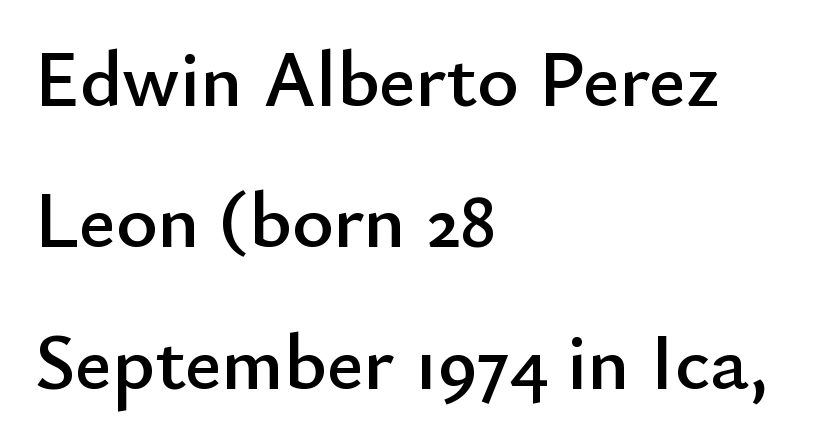
{"serif": "no", "italic": "no", "width": "normal", "stroke_contrast": "low", "x_height": "small", "monospaced": "no", "underline": "no", "align": "left", "line_spacing_ratio": 1.79, "letter_spacing": "normal", "letter_spacing_em": 0.0, "glyph_px": 79}
